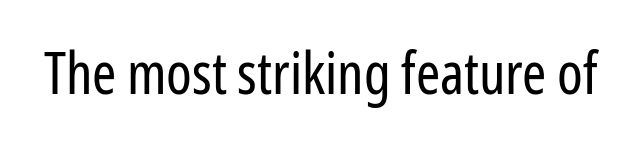
{"serif": "no", "italic": "no", "bold": "no", "weight": "regular", "width": "condensed", "stroke_contrast": "low", "x_height": "medium", "monospaced": "no", "underline": "no", "letter_spacing": "normal", "letter_spacing_em": 0.0, "glyph_px": 58}
